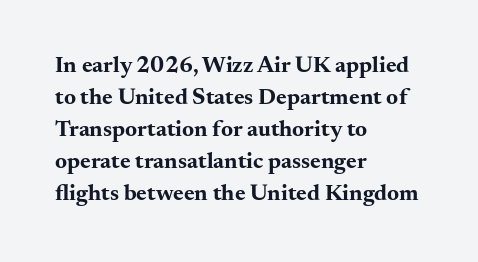
Q: Is the text bold? A: Yes.
Q: Is the text italic (slanted)? A: No, it is upright.
Q: Is the text underlined? A: No.
Q: How is the paragraph aligned? A: Left-aligned.
Q: Is the spacing between letters normal or unusually wide? A: Normal.
Q: Is the spacing between lines tight, normal or loose? A: Normal.
